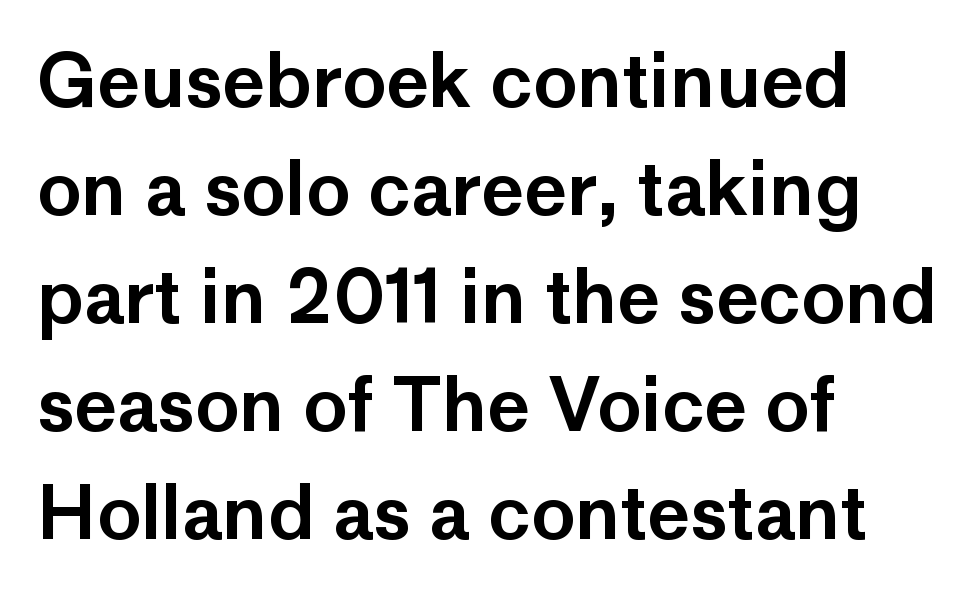
Caption: standard tracking, unaltered. Regular leading. Descender tails drop into unmarked territory. Varying glyph widths throughout — classic text-font behaviour.
